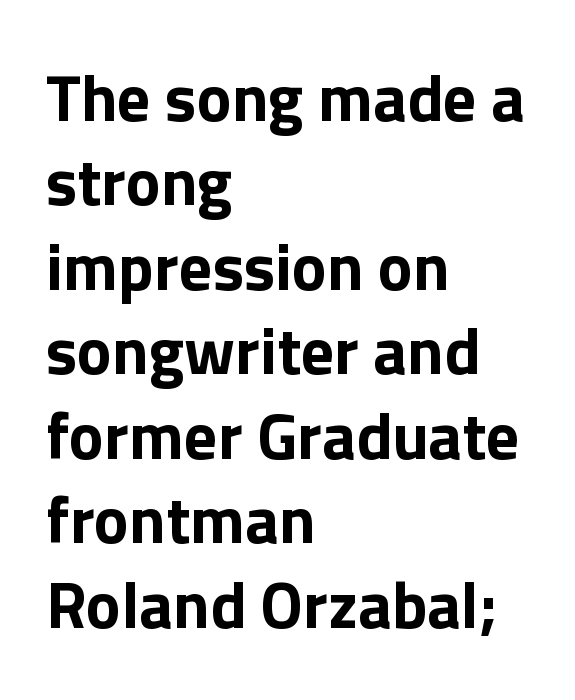
Typographically, this falls in the sans-serif category. The letters stand straight up with perfectly vertical stems. Only glyphs here, with clear space below each row. Each word holds together tightly as a unit, with standard inter-letter gaps.
